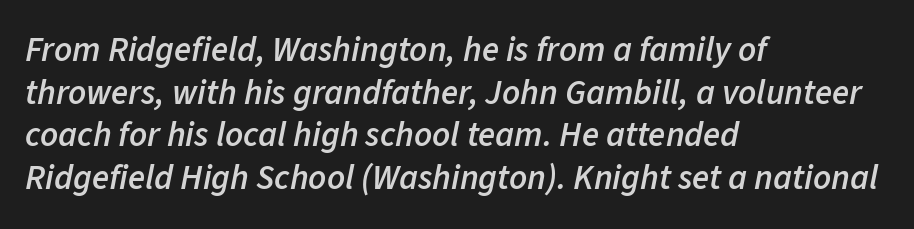
The image shows 35 px semibold type, italic (leaning right); set left-aligned, line spacing 1.22x, normal letter spacing, not underlined; low stroke contrast and a medium x-height.
